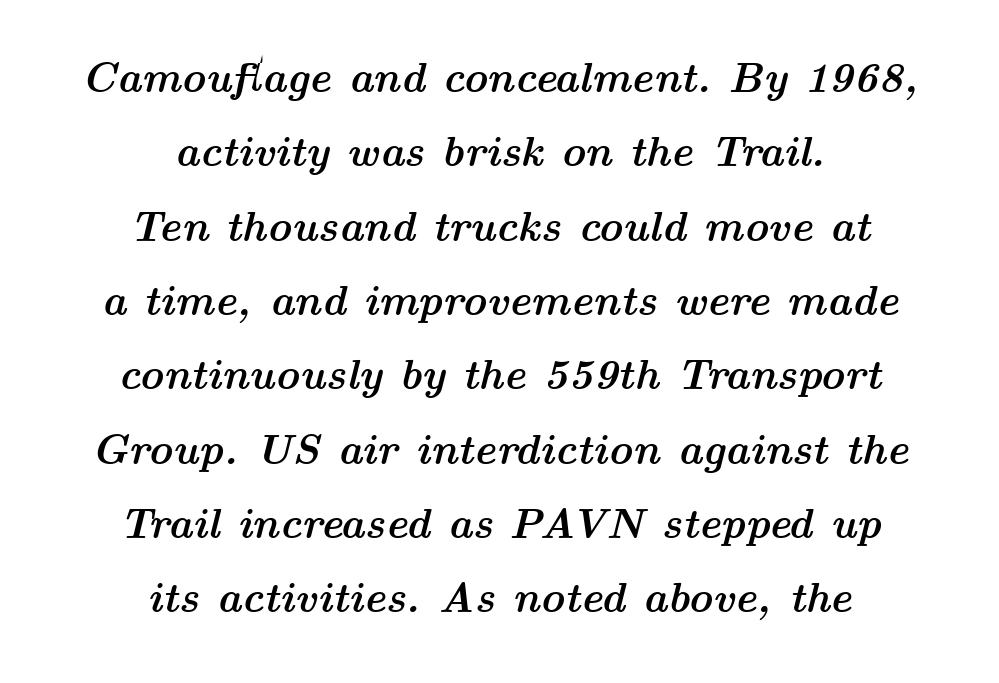
The image shows 42 px semibold, wide type, italic (leaning right); set centered, line spacing 1.77x, normal letter spacing, not underlined; medium stroke contrast and a medium x-height.
